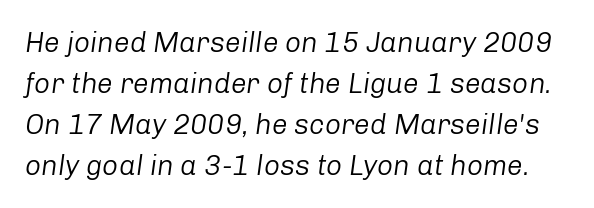
The specimen omits any rule beneath the text block's lines. The axis of the letterforms is tilted away from vertical. Stems here are at most as thick as an everyday book face. Tracking here is standard; glyphs follow each other at the usual distance. Quick note: interline space is typical.
